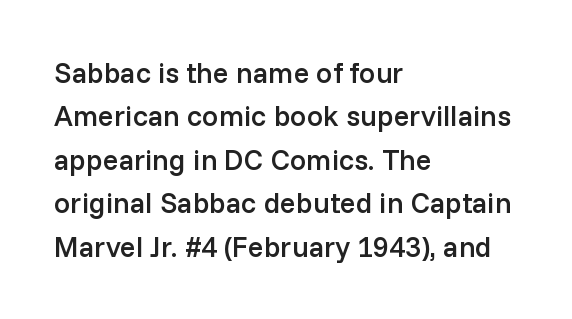
The gaps between neighbouring characters are ordinary and unremarkable. Horizontal alignment here is leftward, the default for most running prose. Serifs: no, the terminals of the letterforms are clean. The axis of the letterforms is exactly vertical. These lines sit exactly where default settings would place them.
